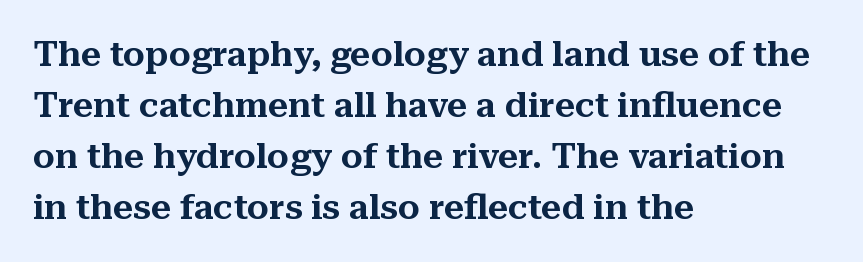
Q: Is the text italic (slanted)? A: No, it is upright.
Q: Is the typeface a serif or a sans-serif typeface? A: Serif.
Q: Is the text underlined? A: No.
Q: How is the paragraph aligned? A: Left-aligned.
Q: Is the spacing between letters normal or unusually wide? A: Normal.
Q: Is the spacing between lines tight, normal or loose? A: Normal.
Q: Width (condensed, normal, or wide)? A: Normal.
Q: Stroke contrast? A: Medium.
Q: x-height? A: Medium.
Q: Monospaced? A: No.
